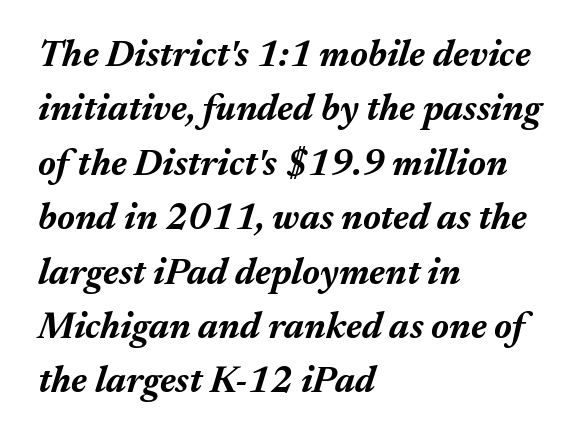
Is the letter spacing exaggerated? No — it looks like the ordinary default. Glance below the letters and you will spot only blank space. Notice how the passage keeps a crisp vertical edge on the left only. Is this a fixed-width face? No — the glyphs have proportional, varying widths. An italicized treatment has been applied to the whole sample. Strokes here are thick enough to call this a true bold.
